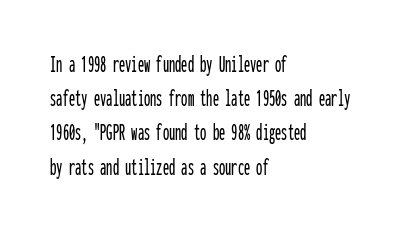
Q: Is the text italic (slanted)? A: No, it is upright.
Q: Is the text underlined? A: No.
Q: How is the paragraph aligned? A: Left-aligned.
Q: Is the spacing between letters normal or unusually wide? A: Normal.
Q: Is the spacing between lines tight, normal or loose? A: Normal.
